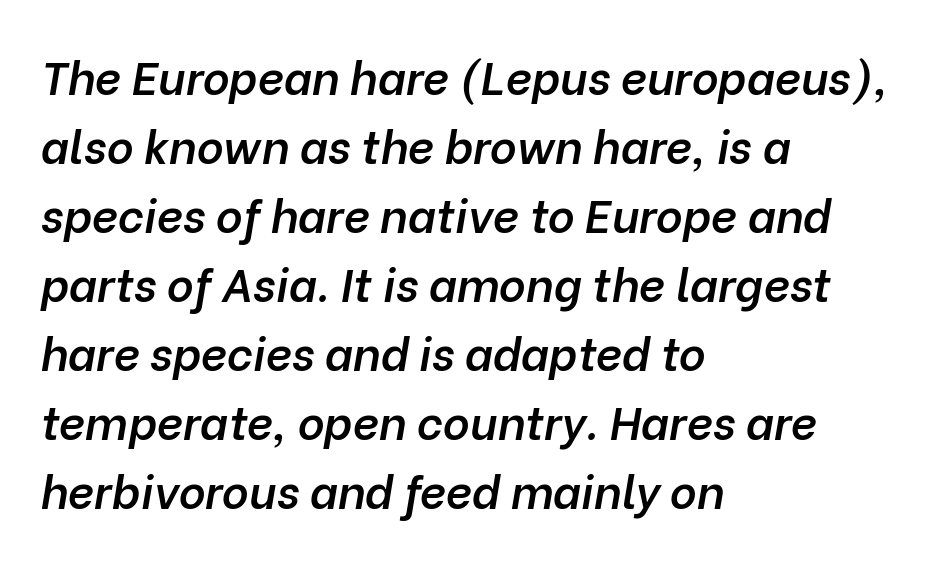
Q: Is the text bold? A: Semi-bold.
Q: Is the text italic (slanted)? A: Yes, it leans right by about 10 degrees.
Q: Is the text underlined? A: No.
Q: How is the paragraph aligned? A: Left-aligned.
Q: Is the spacing between letters normal or unusually wide? A: Normal.
Q: Is the spacing between lines tight, normal or loose? A: Normal.
Q: Width (condensed, normal, or wide)? A: Normal.
Q: Stroke contrast? A: Low.
Q: x-height? A: Medium.
Q: Monospaced? A: No.
